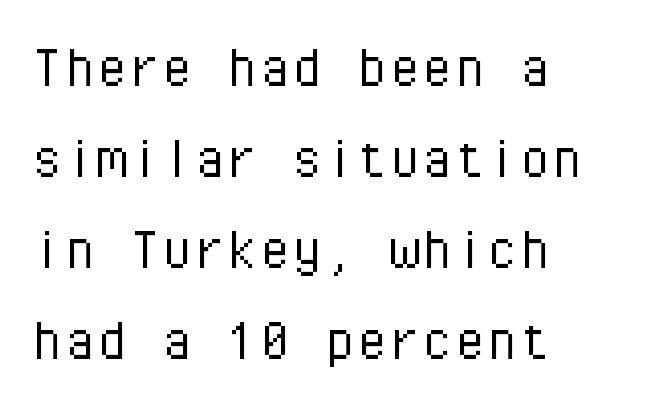
The image shows 65 px light sans-serif type, upright, monospaced; set left-aligned, normal line spacing (1.4x), normal letter spacing, not underlined; low stroke contrast and a medium x-height.
